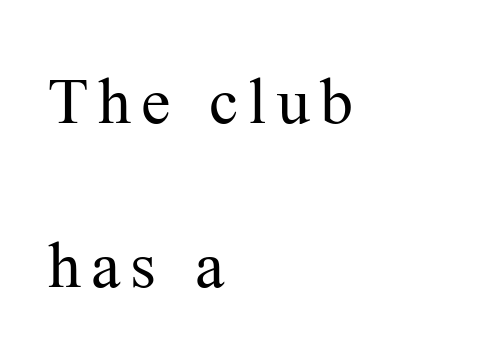
{"serif": "yes", "italic": "no", "bold": "no", "weight": "regular", "width": "normal", "stroke_contrast": "medium", "x_height": "medium", "monospaced": "no", "underline": "no", "align": "left", "line_spacing": "loose", "line_spacing_ratio": 2.48, "glyph_px": 66}
